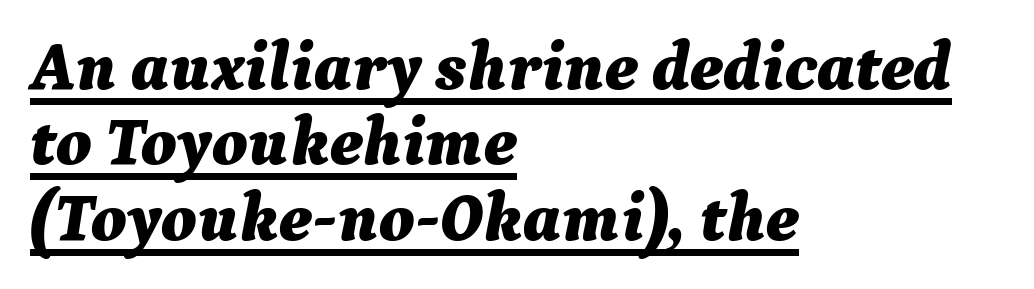
Bold? Absolutely — the strokes are thick and heavy. The sample's only ornament is a line tracing under the words. Does the lettering tilt? It does — this is italic. Does the copy run flush right? No — it runs flush left. Observe the ordinary spacing: letters are neighbours, not strangers. The rendering uses a small line-height, squeezing the rows.
